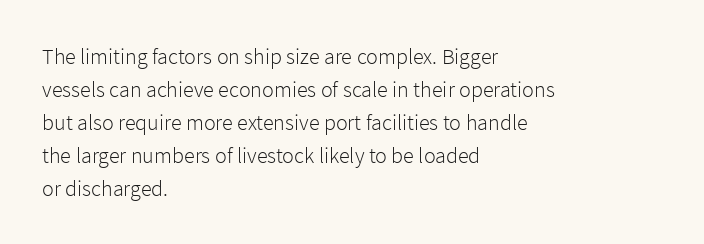
Q: Is the text bold? A: No.
Q: Is the text italic (slanted)? A: No, it is upright.
Q: Is the text underlined? A: No.
Q: How is the paragraph aligned? A: Left-aligned.
Q: Is the spacing between letters normal or unusually wide? A: Normal.
Q: Is the spacing between lines tight, normal or loose? A: Normal.
